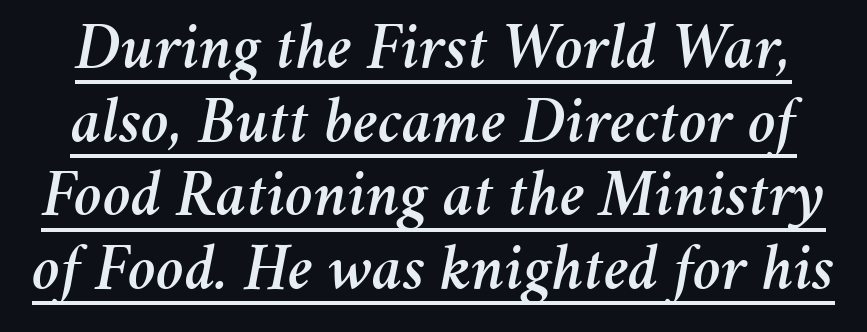
Q: Is the text italic (slanted)? A: Yes, it leans right by about 11 degrees.
Q: Is the text underlined? A: Yes.
Q: Is the spacing between letters normal or unusually wide? A: Normal.
Q: Is the spacing between lines tight, normal or loose? A: Tight.
Q: Width (condensed, normal, or wide)? A: Normal.
Q: Stroke contrast? A: Medium.
Q: x-height? A: Medium.
Q: Monospaced? A: No.
